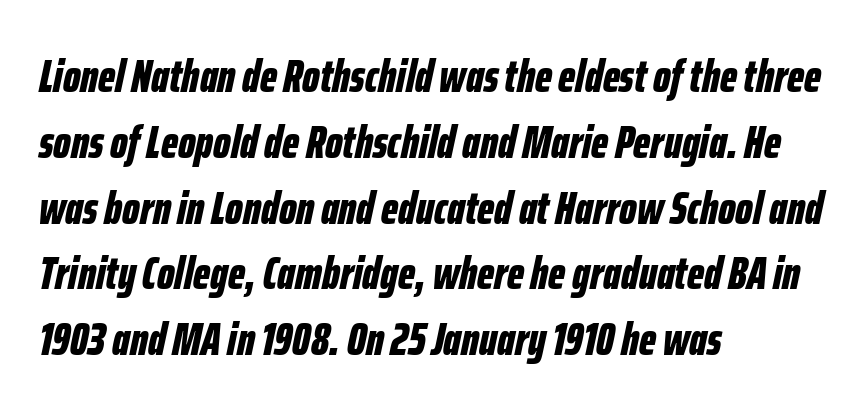
Q: Is the text bold? A: Yes.
Q: Is the text italic (slanted)? A: Yes, it leans right by about 12 degrees.
Q: Is the text underlined? A: No.
Q: How is the paragraph aligned? A: Left-aligned.
Q: Is the spacing between letters normal or unusually wide? A: Normal.
Q: Is the spacing between lines tight, normal or loose? A: Normal.
Q: Width (condensed, normal, or wide)? A: Condensed.
Q: Stroke contrast? A: Low.
Q: x-height? A: Medium.
Q: Monospaced? A: No.
